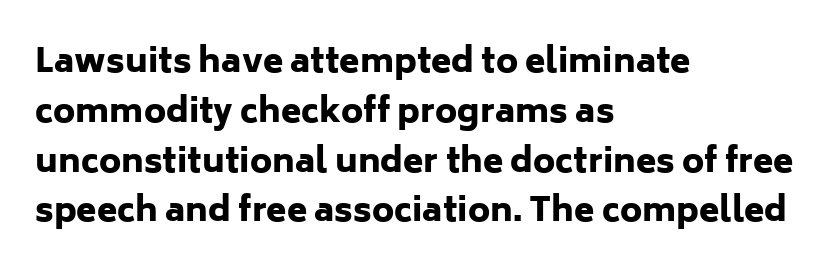
{"serif": "no", "italic": "no", "bold": "yes", "weight": "heavy", "width": "normal", "stroke_contrast": "low", "x_height": "medium", "monospaced": "no", "underline": "no", "align": "left", "line_spacing": "normal", "line_spacing_ratio": 1.51, "letter_spacing": "normal", "letter_spacing_em": 0.0, "glyph_px": 33}
